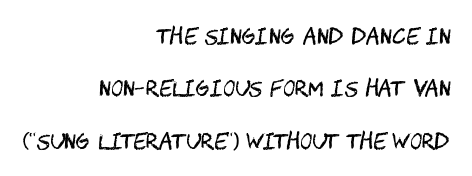
{"italic": "no", "bold": "no", "underline": "no", "align": "right", "line_spacing": "loose", "line_spacing_ratio": 2.49, "letter_spacing": "normal", "letter_spacing_em": 0.0, "glyph_px": 21}
